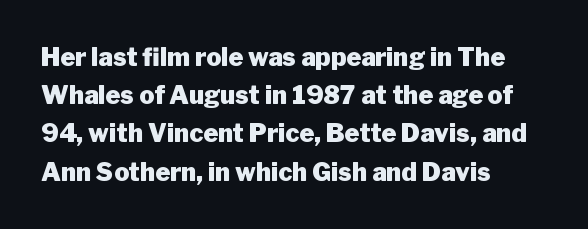
Lines of text with bare space underneath. Quick note: interline space is typical. The line texture is even and compact thanks to regular tracking. The letters stand straight up with perfectly vertical stems. I'd describe the lettering as bold — thick and assertive.
